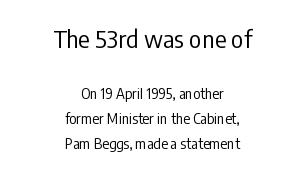
Q: Is the text bold? A: No.
Q: Is the text italic (slanted)? A: No, it is upright.
Q: Is the text underlined? A: No.
Q: How is the paragraph aligned? A: Centered.
Q: Is the spacing between letters normal or unusually wide? A: Normal.
Q: Which block of text is set in a larger size, the first (top) or the second (bottom)? A: The first (top) one.
